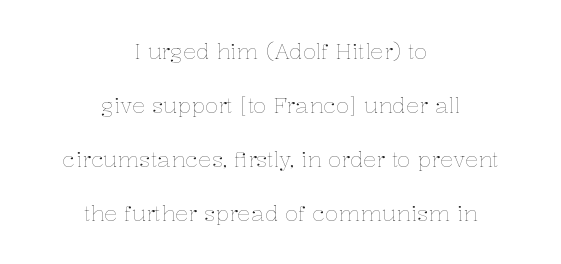
The image shows 22 px text type, upright; set centered, loose line spacing (2.45x), normal letter spacing, not underlined.
